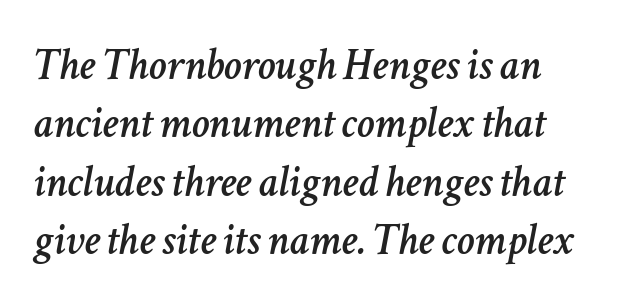
The image shows 45 px text type, italic (leaning right); set left-aligned, normal line spacing (1.3x), normal letter spacing, not underlined; low stroke contrast and a medium x-height.
